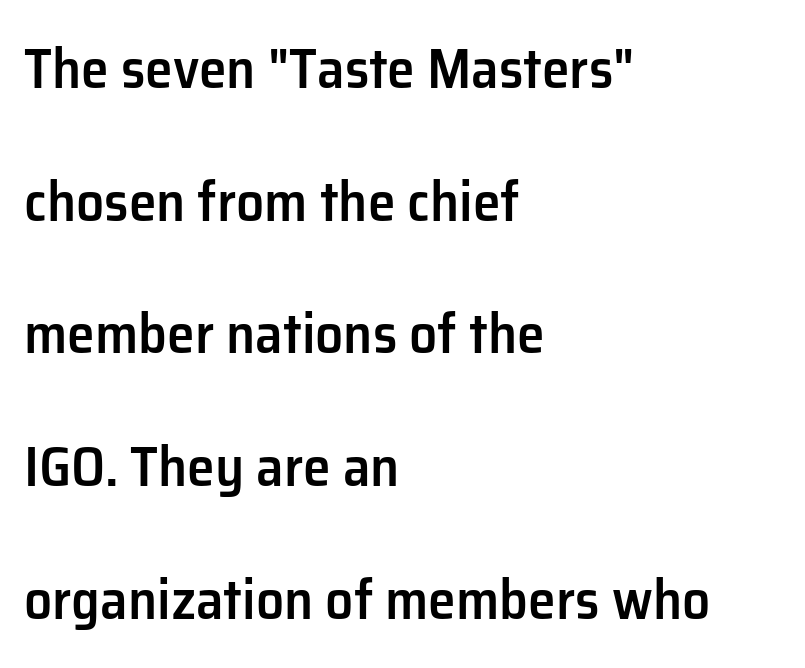
Notice how the stems are strictly vertical — no italics here. Default kerning and tracking; the words read as compact shapes. These lines stand farther apart than default settings would place them. Words float on clear page, feet unadorned. The face used here is proportionally spaced, like ordinary book or web type. The characters display no serif detailing; their extremities are plain.
